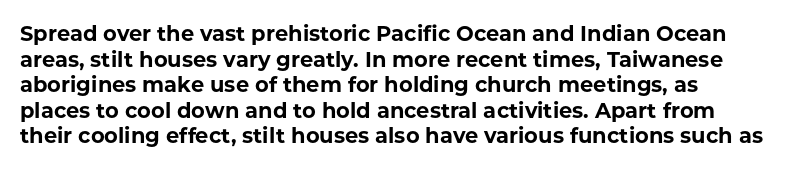
The image shows 21 px bold type, upright; set line spacing 1.22x, normal letter spacing, not underlined.
